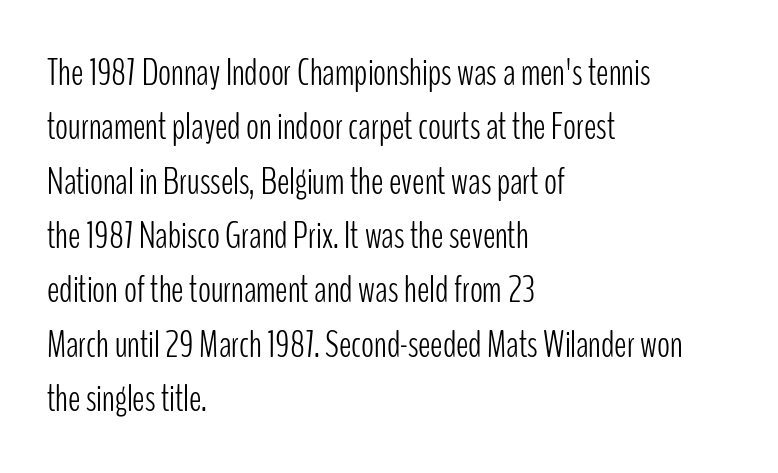
The characters display no serif detailing; their extremities are plain. Glyph-to-glyph distance matches everyday printed text. Underlining? Definitely not there. You can tell it's not italic because the verticals are truly vertical.
